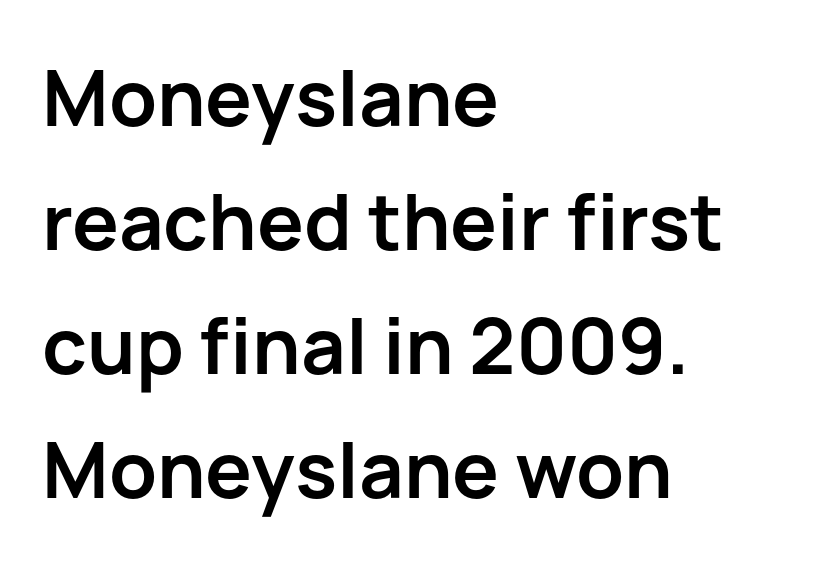
Q: Is the text bold? A: Yes.
Q: Is the text italic (slanted)? A: No, it is upright.
Q: Is the typeface a serif or a sans-serif typeface? A: Sans-serif.
Q: Is the text underlined? A: No.
Q: How is the paragraph aligned? A: Left-aligned.
Q: Is the spacing between letters normal or unusually wide? A: Normal.
Q: Is the spacing between lines tight, normal or loose? A: Normal.
Q: Width (condensed, normal, or wide)? A: Normal.
Q: Stroke contrast? A: Low.
Q: x-height? A: Medium.
Q: Monospaced? A: No.
